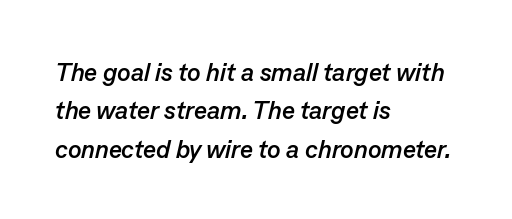
The image shows 25 px bold type, italic (leaning right); set left-aligned, normal line spacing (1.54x), normal letter spacing, not underlined.
